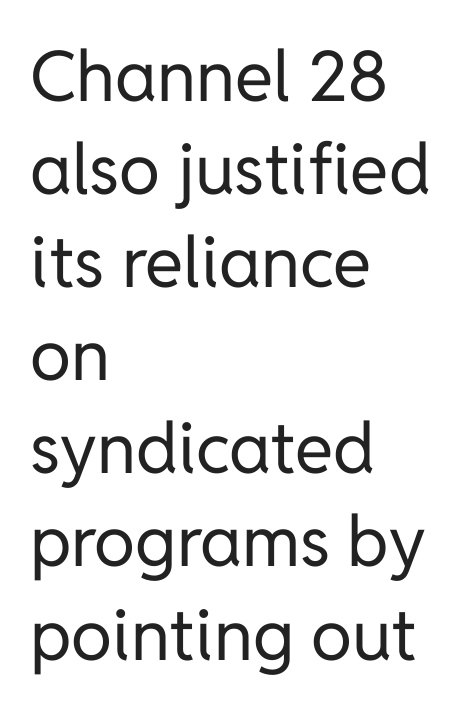
{"serif": "no", "italic": "no", "bold": "no", "weight": "regular", "width": "normal", "stroke_contrast": "low", "x_height": "medium", "monospaced": "no", "underline": "no", "align": "left", "line_spacing": "normal", "line_spacing_ratio": 1.33, "letter_spacing": "normal", "letter_spacing_em": 0.0, "glyph_px": 70}
